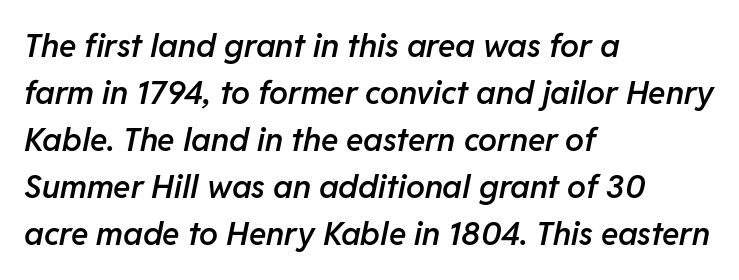
Q: Is the text bold? A: Semi-bold.
Q: Is the text italic (slanted)? A: Yes, it leans right by about 11 degrees.
Q: Is the text underlined? A: No.
Q: How is the paragraph aligned? A: Left-aligned.
Q: Is the spacing between letters normal or unusually wide? A: Normal.
Q: Is the spacing between lines tight, normal or loose? A: Normal.
Q: Width (condensed, normal, or wide)? A: Normal.
Q: Stroke contrast? A: Low.
Q: x-height? A: Medium.
Q: Monospaced? A: No.
